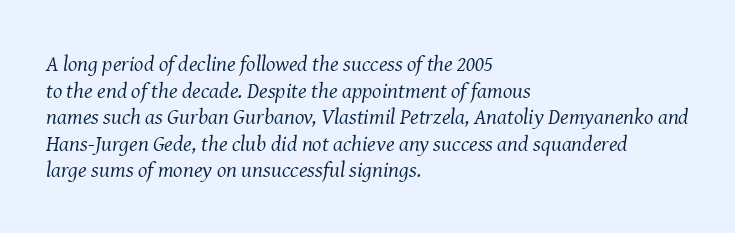
{"italic": "yes", "lean": "right", "slant_degrees": 8, "bold": "no", "underline": "no", "align": "left", "line_spacing_ratio": 1.21, "letter_spacing": "normal", "letter_spacing_em": 0.0, "glyph_px": 22}
